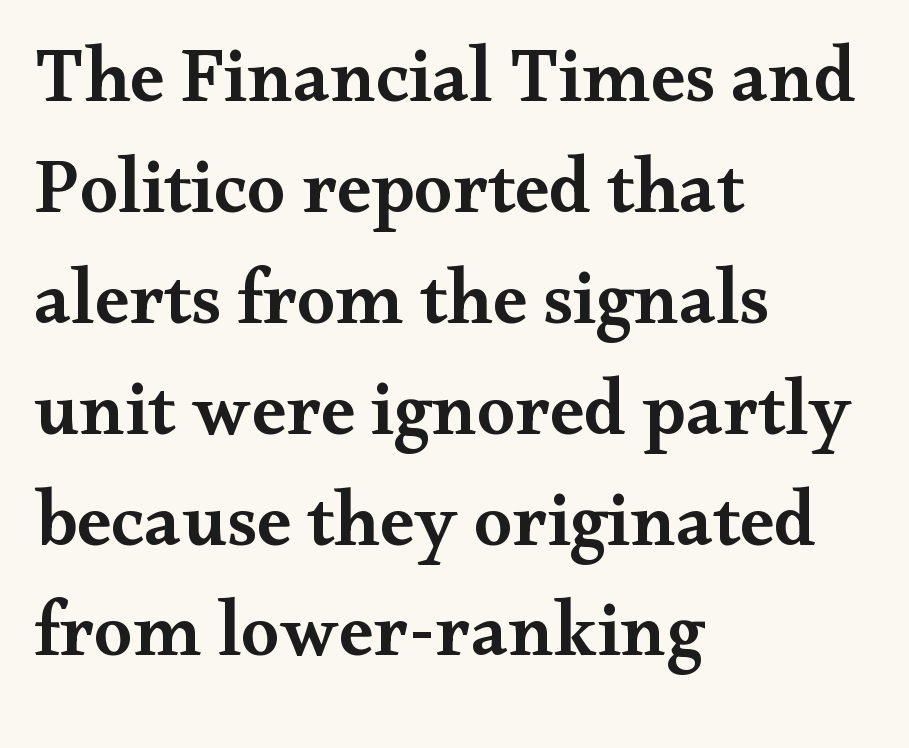
As a designer I'd log this as weight 600, semibold. In terms of posture, this sample is upright. This sample uses a serif face. Type without underlining. Proportional: the letters do not fall into vertical columns. Observe the ordinary spacing: letters are neighbours, not strangers.
